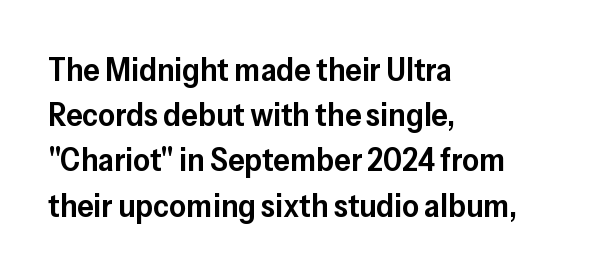
The image shows 33 px semibold sans-serif type, upright; set left-aligned, normal line spacing (1.37x), normal letter spacing, not underlined; low stroke contrast and a medium x-height.
